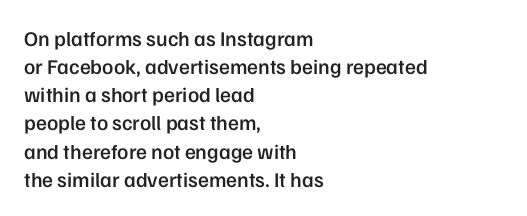
{"italic": "no", "bold": "semi", "underline": "no", "align": "left", "line_spacing": "normal", "line_spacing_ratio": 1.34, "letter_spacing": "normal", "letter_spacing_em": 0.0, "glyph_px": 21}
